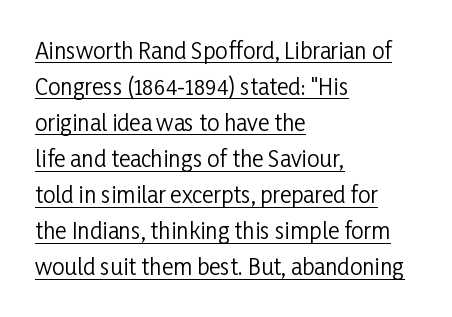
Regarding leading, the lines here are spaced in the standard way. Caption: standard tracking, unaltered. A rule runs beneath these lines of type. Nothing heavy about these letters — not bold at all. Designer's note — italics off, roman on. The lines are quadded left.
